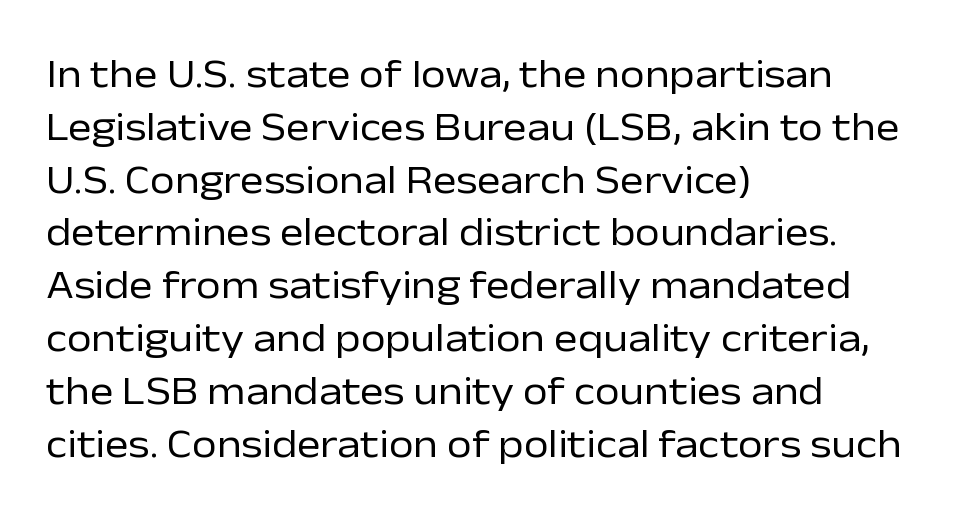
Q: Is the text bold? A: No.
Q: Is the text italic (slanted)? A: No, it is upright.
Q: Is the typeface a serif or a sans-serif typeface? A: Sans-serif.
Q: Is the text underlined? A: No.
Q: How is the paragraph aligned? A: Left-aligned.
Q: Is the spacing between letters normal or unusually wide? A: Normal.
Q: Is the spacing between lines tight, normal or loose? A: Normal.
Q: Width (condensed, normal, or wide)? A: Normal.
Q: Stroke contrast? A: Low.
Q: x-height? A: Medium.
Q: Monospaced? A: No.
